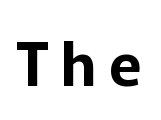
{"serif": "no", "italic": "no", "width": "normal", "stroke_contrast": "low", "x_height": "medium", "monospaced": "no", "underline": "no", "letter_spacing": "wide", "letter_spacing_em": 0.2, "glyph_px": 60}
